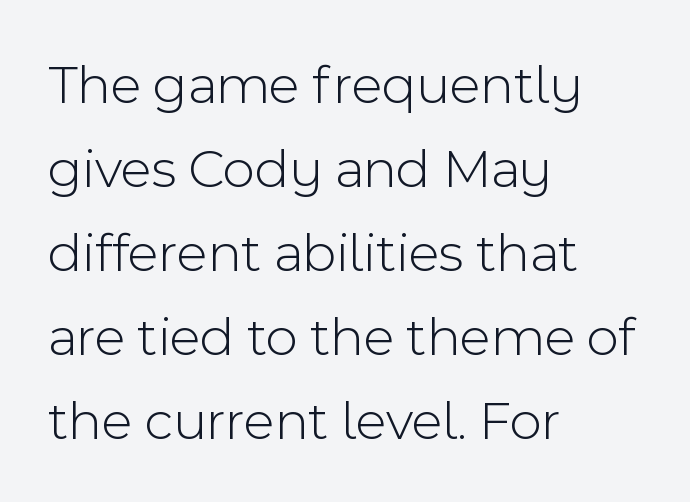
Q: Is the text bold? A: No.
Q: Is the text italic (slanted)? A: No, it is upright.
Q: Is the typeface a serif or a sans-serif typeface? A: Sans-serif.
Q: Is the text underlined? A: No.
Q: How is the paragraph aligned? A: Left-aligned.
Q: Is the spacing between letters normal or unusually wide? A: Normal.
Q: Is the spacing between lines tight, normal or loose? A: Normal.
Q: Width (condensed, normal, or wide)? A: Normal.
Q: x-height? A: Medium.
Q: Monospaced? A: No.
